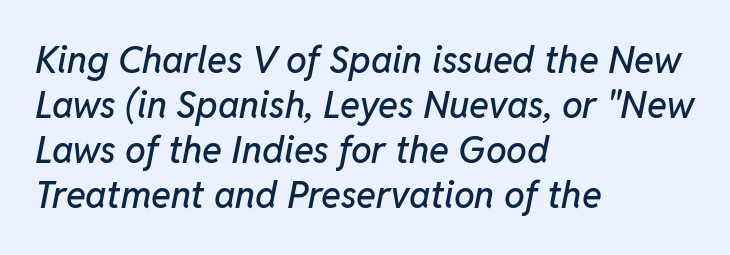
{"italic": "yes", "lean": "right", "slant_degrees": 11, "width": "normal", "stroke_contrast": "low", "x_height": "medium", "monospaced": "no", "underline": "no", "align": "left", "line_spacing_ratio": 1.22, "letter_spacing": "normal", "letter_spacing_em": 0.0, "glyph_px": 37}
